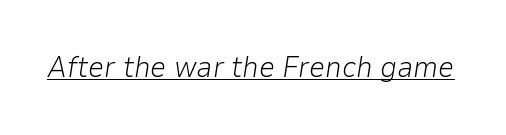
Q: Is the text bold? A: No.
Q: Is the text italic (slanted)? A: Yes, it leans right by about 9 degrees.
Q: Is the text underlined? A: Yes.
Q: Is the spacing between letters normal or unusually wide? A: Normal.
Q: Width (condensed, normal, or wide)? A: Normal.
Q: Stroke contrast? A: Low.
Q: x-height? A: Medium.
Q: Monospaced? A: No.
